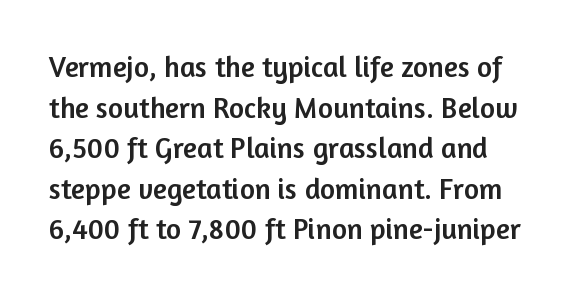
The image shows 29 px sans-serif type, upright; set normal line spacing (1.4x), normal letter spacing, not underlined; low stroke contrast and a medium x-height.
